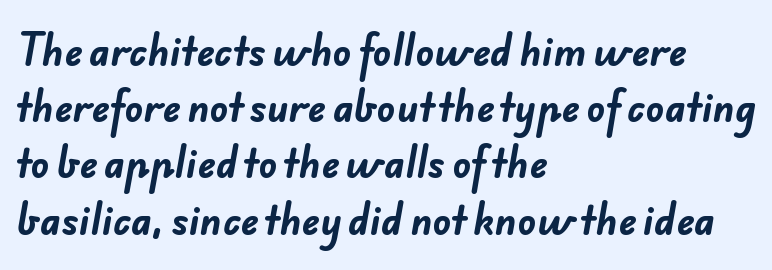
Check under the words: just untouched page. Line beginnings align vertically; line endings do not. Varying glyph widths throughout — classic text-font behaviour. To sum up the face: it is a sans, with no serifs. Set as a true bold cut, around the 700 mark.
